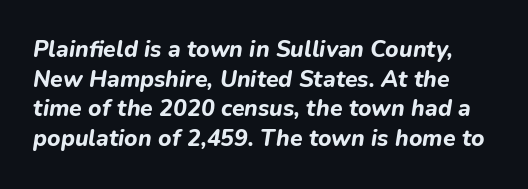
Q: Is the text bold? A: Yes.
Q: Is the text italic (slanted)? A: Yes, it leans right by about 9 degrees.
Q: Is the text underlined? A: No.
Q: Is the spacing between letters normal or unusually wide? A: Normal.
Q: Is the spacing between lines tight, normal or loose? A: Normal.
